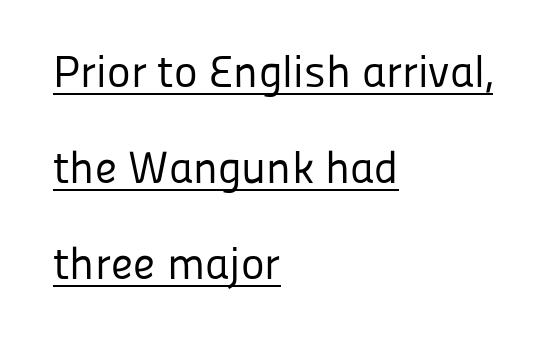
The image shows 45 px regular-weight sans-serif type, upright; set left-aligned, loose line spacing (2.13x), normal letter spacing, underlined; low stroke contrast and a medium x-height.
